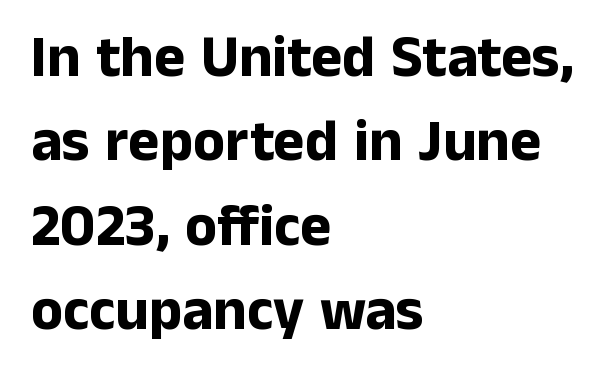
{"serif": "no", "italic": "no", "bold": "yes", "weight": "bold", "width": "normal", "stroke_contrast": "low", "x_height": "medium", "monospaced": "no", "underline": "no", "align": "left", "line_spacing": "normal", "line_spacing_ratio": 1.43, "letter_spacing": "normal", "letter_spacing_em": 0.0, "glyph_px": 59}
